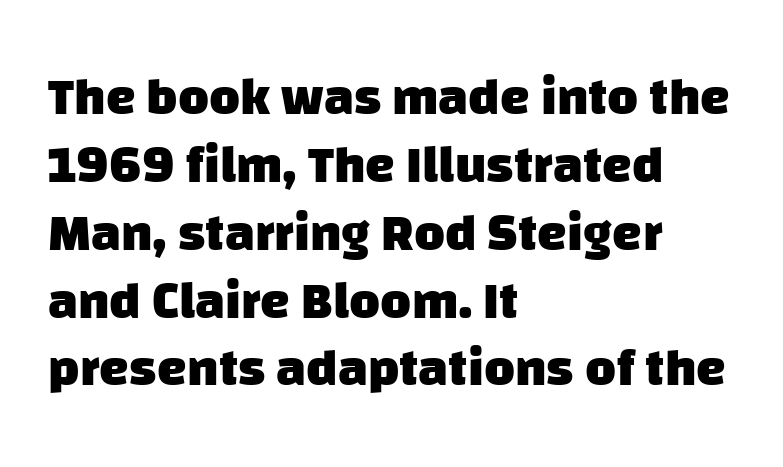
{"serif": "no", "bold": "yes", "weight": "heavy", "width": "normal", "stroke_contrast": "low", "x_height": "large", "monospaced": "no", "underline": "no", "align": "left", "line_spacing": "normal", "line_spacing_ratio": 1.28, "letter_spacing": "normal", "letter_spacing_em": 0.0, "glyph_px": 53}
